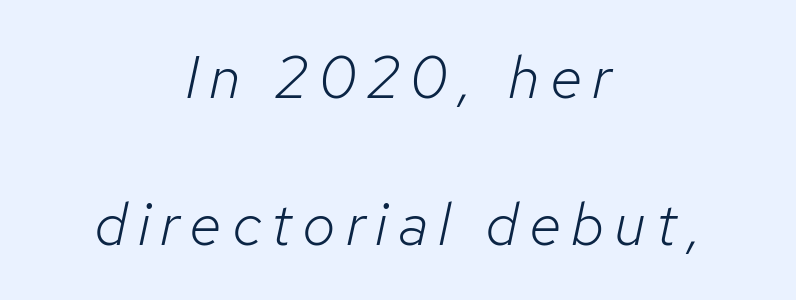
{"italic": "yes", "lean": "right", "slant_degrees": 12, "bold": "no", "weight": "light", "width": "normal", "stroke_contrast": "low", "x_height": "medium", "monospaced": "no", "underline": "no", "align": "center", "line_spacing": "loose", "line_spacing_ratio": 2.45, "glyph_px": 60}
